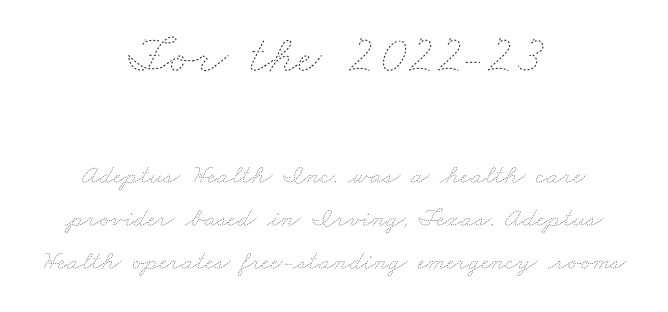
The image shows 54 px thin, wide type; set centered, normal line spacing (1.6x), normal letter spacing, not underlined; the first (top) block is 2.0x larger; low stroke contrast and a small x-height.
